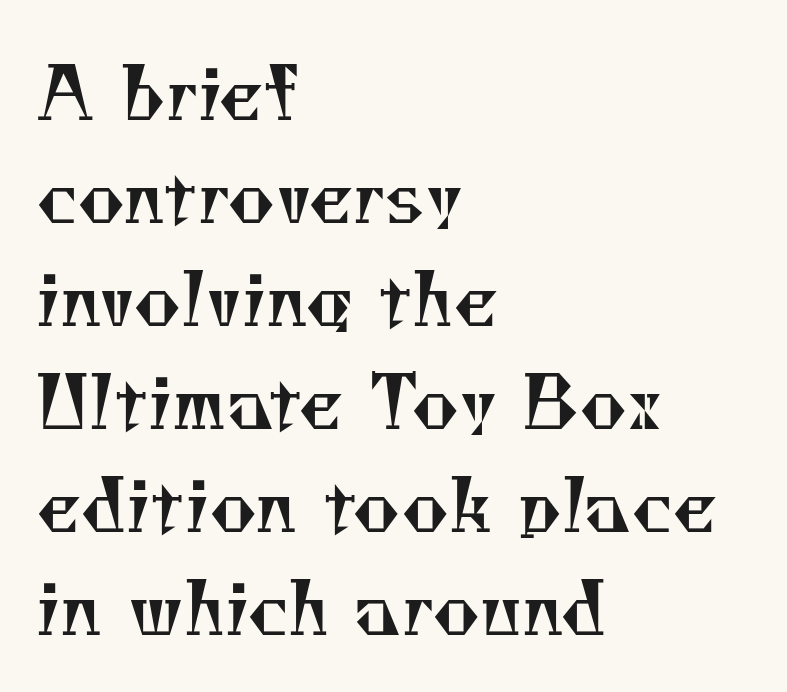
One-word summary of the alignment: left. Proportional: the letters do not fall into vertical columns. Font category for this specimen: serif. Baseline-to-baseline distance is the conventional proportion of letter height. A typesetter would call this zero additional tracking.
